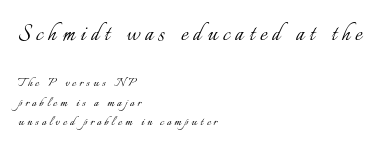
The image shows 27 px text type; set left-aligned, normal line spacing (1.29x), unusually wide letter spacing (+0.21 em), not underlined; the first (top) block is 1.8x larger.
